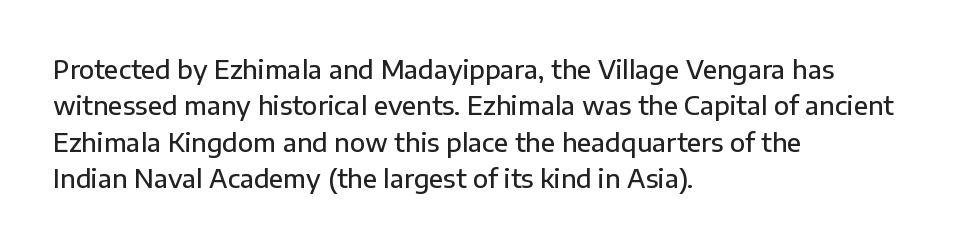
{"italic": "no", "bold": "semi", "underline": "no", "align": "left", "line_spacing": "normal", "line_spacing_ratio": 1.46, "letter_spacing": "normal", "letter_spacing_em": 0.0, "glyph_px": 25}
